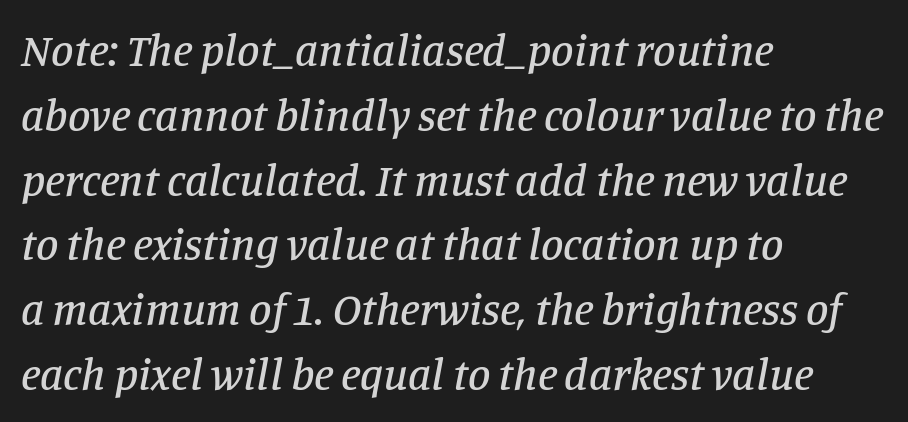
{"serif": "yes", "italic": "yes", "lean": "right", "slant_degrees": 11, "width": "normal", "stroke_contrast": "low", "x_height": "large", "monospaced": "no", "underline": "no", "align": "left", "line_spacing": "normal", "line_spacing_ratio": 1.44, "letter_spacing": "normal", "letter_spacing_em": 0.0, "glyph_px": 45}
